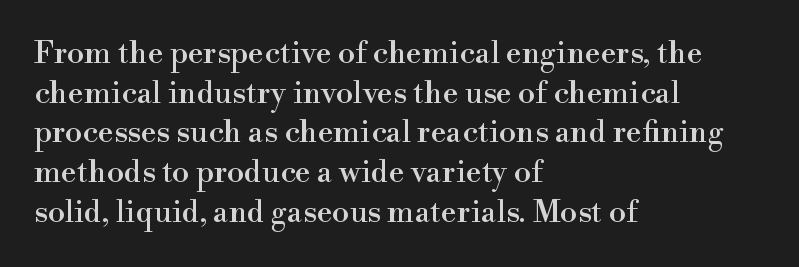
Q: Is the text italic (slanted)? A: No, it is upright.
Q: Is the typeface a serif or a sans-serif typeface? A: Serif.
Q: Is the text underlined? A: No.
Q: How is the paragraph aligned? A: Left-aligned.
Q: Is the spacing between letters normal or unusually wide? A: Normal.
Q: Is the spacing between lines tight, normal or loose? A: Normal.
Q: Width (condensed, normal, or wide)? A: Normal.
Q: Stroke contrast? A: High.
Q: x-height? A: Small.
Q: Monospaced? A: No.
